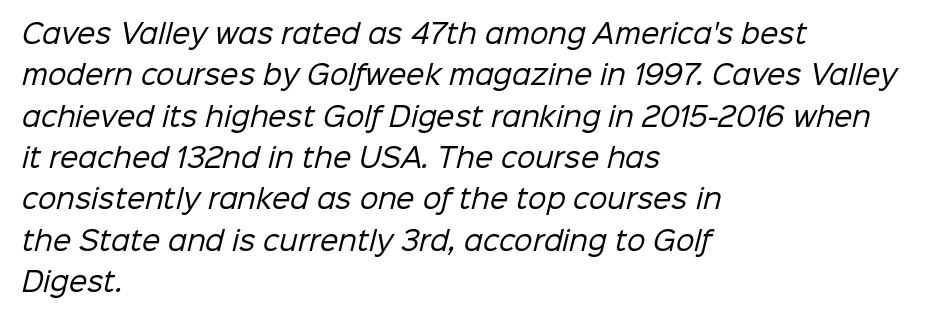
The cut favours lightness, reaching ordinary text weight at its darkest. One-word summary of the alignment: left. One glance says typical: line gaps are just what's usual. No word sits above an underline. The type is set solid horizontally, with unmodified tracking.
